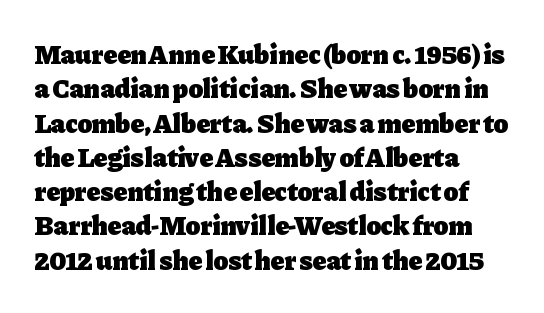
A typesetter would mark this as roman, not italic. Does the copy run flush right? No — it runs flush left. These words are printed bold, with thick strokes throughout. Successive baselines arrive at the customary interval. Caption: standard tracking, unaltered.
